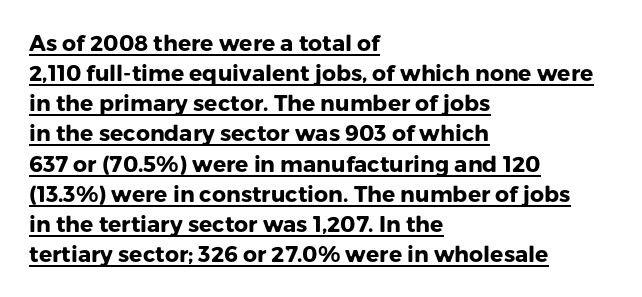
The image shows 22 px bold type, upright; set left-aligned, normal line spacing (1.37x), normal letter spacing, underlined.
